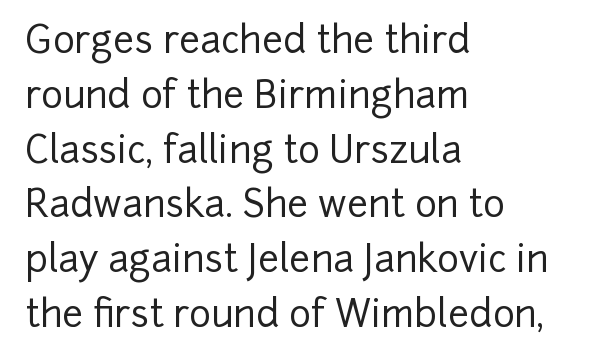
Q: Is the text italic (slanted)? A: No, it is upright.
Q: Is the typeface a serif or a sans-serif typeface? A: Sans-serif.
Q: Is the text underlined? A: No.
Q: How is the paragraph aligned? A: Left-aligned.
Q: Is the spacing between letters normal or unusually wide? A: Normal.
Q: Is the spacing between lines tight, normal or loose? A: Normal.
Q: Width (condensed, normal, or wide)? A: Normal.
Q: Stroke contrast? A: Low.
Q: x-height? A: Medium.
Q: Monospaced? A: No.
